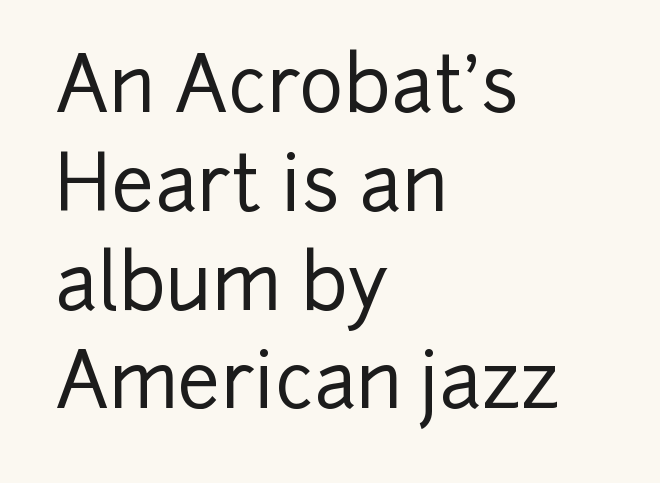
The image shows 76 px sans-serif type, upright; set left-aligned, normal line spacing (1.3x), normal letter spacing, not underlined; low stroke contrast and a medium x-height.
